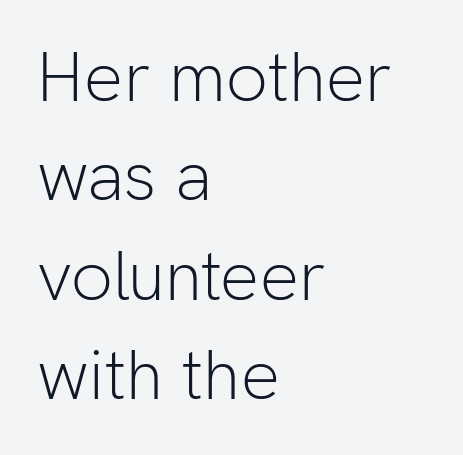
What's the leading like? Ordinary, nothing unusual. Inter-character spacing is left at the font's built-in metrics. Caption: face not bold, strokes unweighted. This rendering uses left alignment, leaving the right contour irregular.
